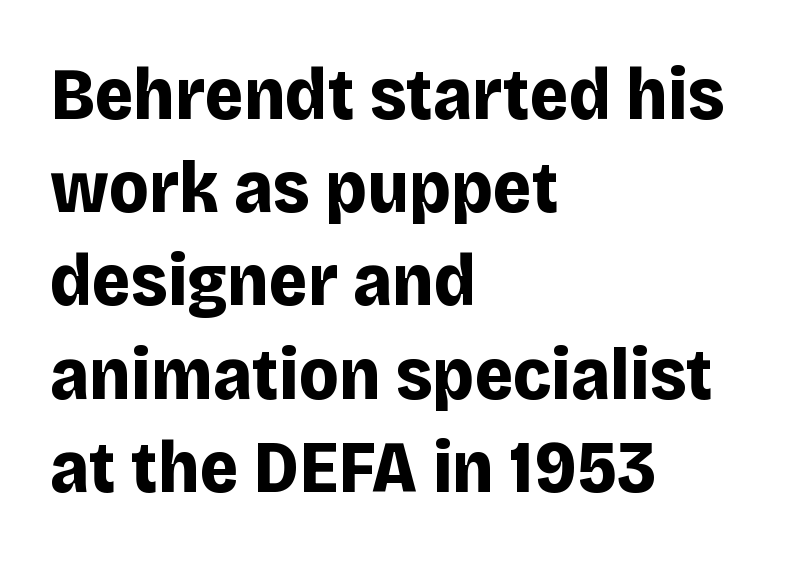
This sample has the flowing, uneven cadence of proportional lettering. Characters remain perfectly vertical along every line. These lines sit exactly where default settings would place them. Does the weight exceed regular? Yes, all the way to bold.
